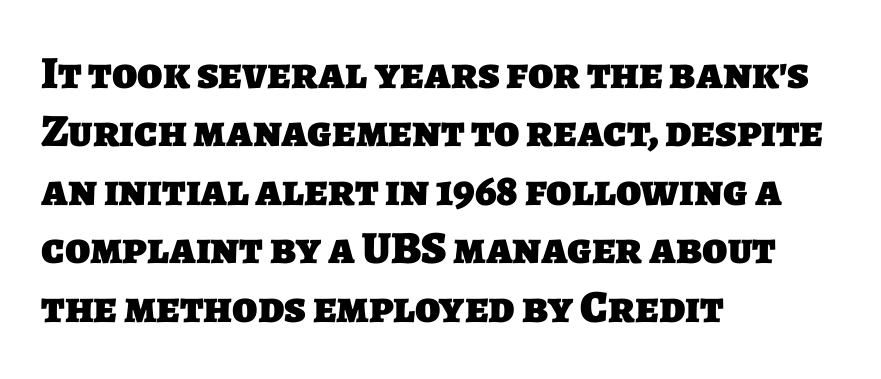
Q: Is the text bold? A: Yes.
Q: Is the typeface a serif or a sans-serif typeface? A: Sans-serif.
Q: Is the text underlined? A: No.
Q: How is the paragraph aligned? A: Left-aligned.
Q: Is the spacing between letters normal or unusually wide? A: Normal.
Q: Is the spacing between lines tight, normal or loose? A: Normal.
Q: Width (condensed, normal, or wide)? A: Normal.
Q: Stroke contrast? A: Low.
Q: x-height? A: Large.
Q: Monospaced? A: No.
